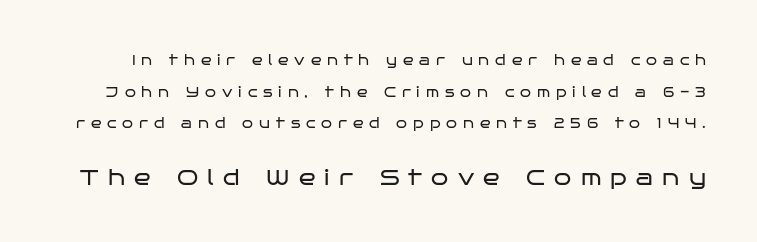
Q: Is the text bold? A: No.
Q: Is the text italic (slanted)? A: No, it is upright.
Q: Is the text underlined? A: No.
Q: Is the spacing between letters normal or unusually wide? A: Unusually wide.
Q: Is the spacing between lines tight, normal or loose? A: Loose.
Q: Which block of text is set in a larger size, the first (top) or the second (bottom)? A: The second (bottom) one.
